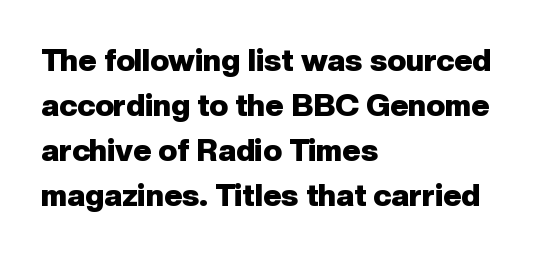
The image shows 31 px heavy sans-serif type, upright; set left-aligned, normal line spacing (1.45x), normal letter spacing, not underlined; low stroke contrast and a medium x-height.
